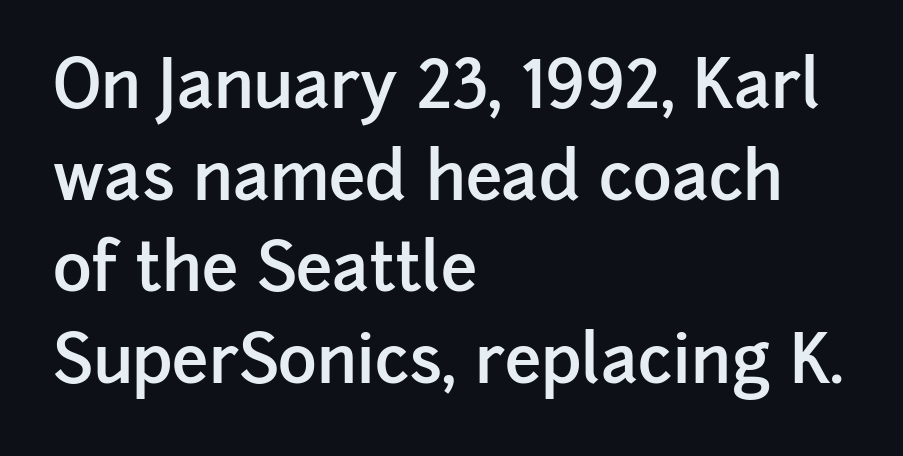
Stroke terminals: plain, sans-serif. Vertical strokes here are truly vertical. This sample uses plain, unmodified letter spacing. Each line starts at the same left margin while the right side varies.
